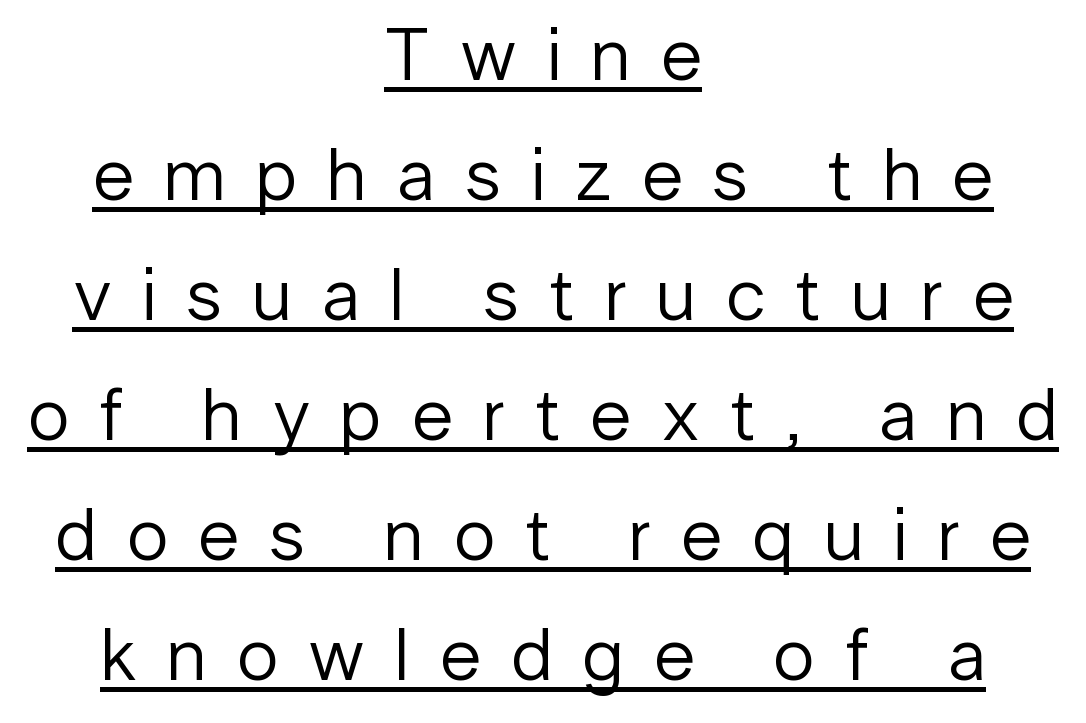
{"serif": "no", "italic": "no", "bold": "no", "weight": "regular", "width": "normal", "stroke_contrast": "low", "x_height": "medium", "monospaced": "no", "underline": "yes", "align": "center", "line_spacing": "normal", "line_spacing_ratio": 1.6, "letter_spacing": "wide", "letter_spacing_em": 0.4, "glyph_px": 75}
